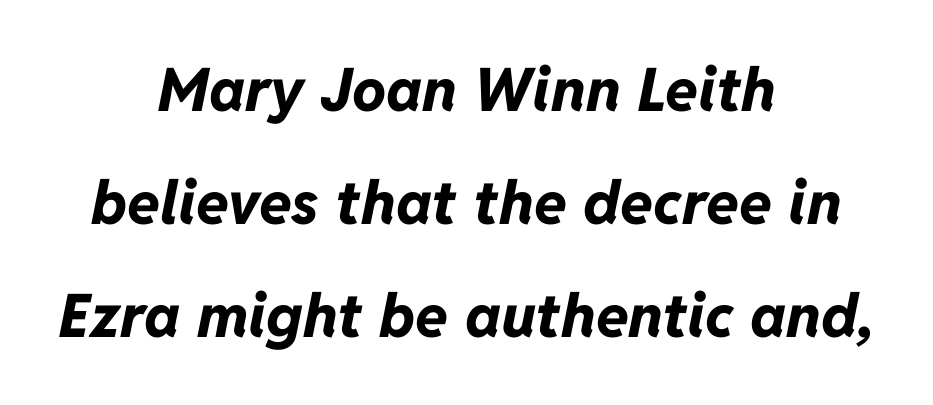
Q: Is the text bold? A: Yes.
Q: Is the text italic (slanted)? A: Yes, it leans right by about 11 degrees.
Q: Is the text underlined? A: No.
Q: How is the paragraph aligned? A: Centered.
Q: Is the spacing between letters normal or unusually wide? A: Normal.
Q: Width (condensed, normal, or wide)? A: Normal.
Q: Stroke contrast? A: Low.
Q: x-height? A: Medium.
Q: Monospaced? A: No.
